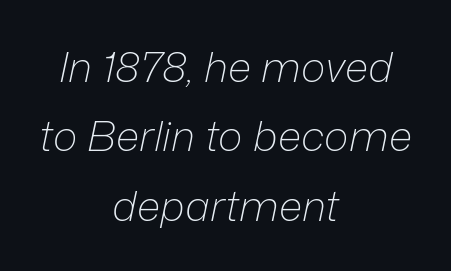
The image shows 42 px light type, italic (leaning right); set centered, normal line spacing (1.65x), normal letter spacing, not underlined; low stroke contrast and a medium x-height.
